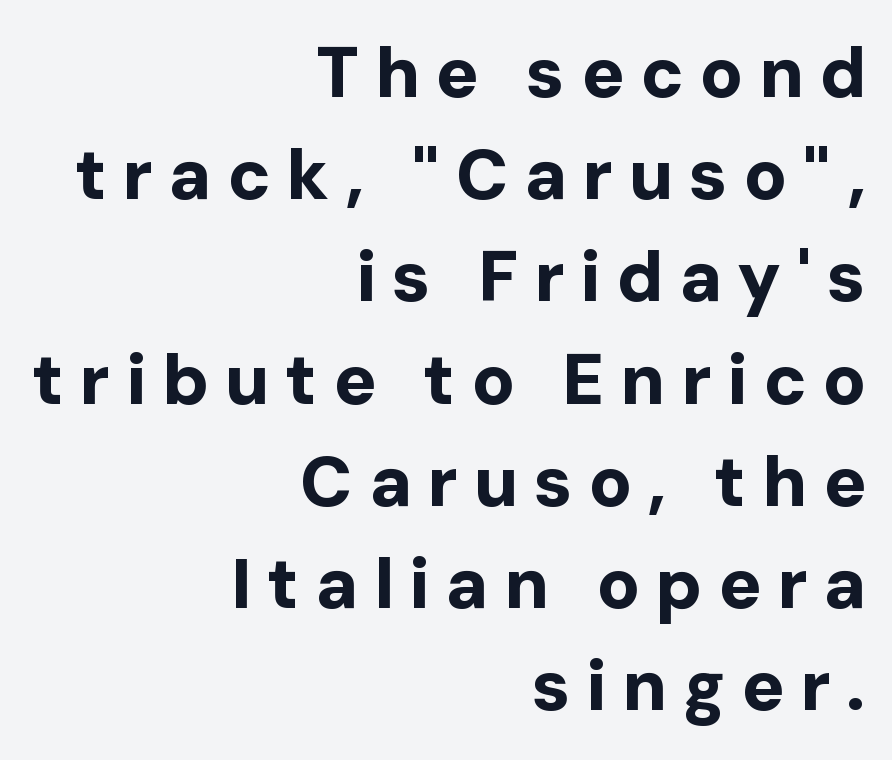
There is plenty of visible air inserted between adjacent glyphs. When letters stand straight like this, we call the style roman or upright. Is there much room between lines? A standard amount, neither cramped nor airy. This sample has the flowing, uneven cadence of proportional lettering. The rag falls on the left side of this text block. The specimen omits any rule beneath the text block's lines.
